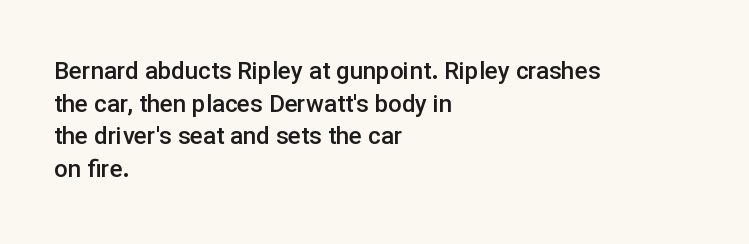
The image shows 24 px text type, upright; set left-aligned, normal line spacing (1.36x), normal letter spacing, not underlined.
